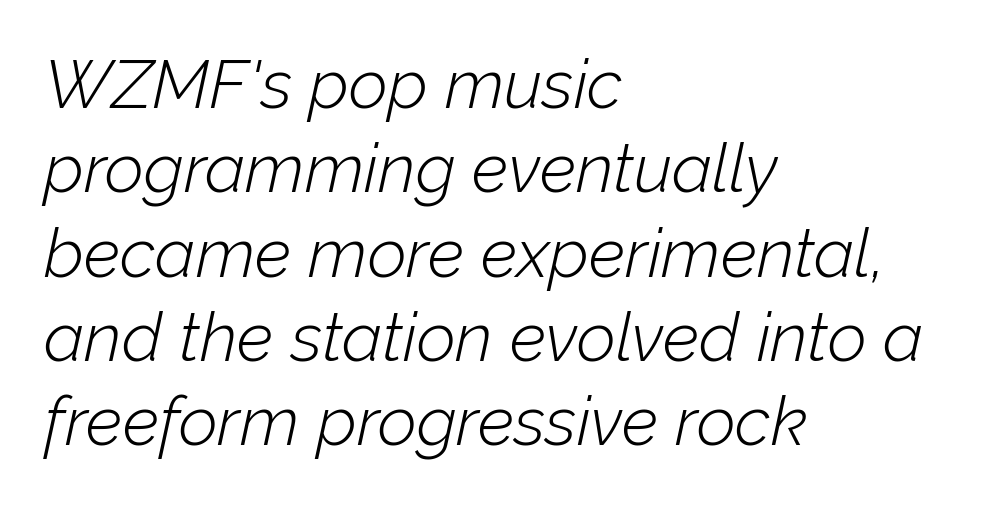
Q: Is the text bold? A: No.
Q: Is the text italic (slanted)? A: Yes, it leans right by about 12 degrees.
Q: Is the text underlined? A: No.
Q: How is the paragraph aligned? A: Left-aligned.
Q: Is the spacing between letters normal or unusually wide? A: Normal.
Q: Width (condensed, normal, or wide)? A: Normal.
Q: Stroke contrast? A: Low.
Q: x-height? A: Medium.
Q: Monospaced? A: No.
